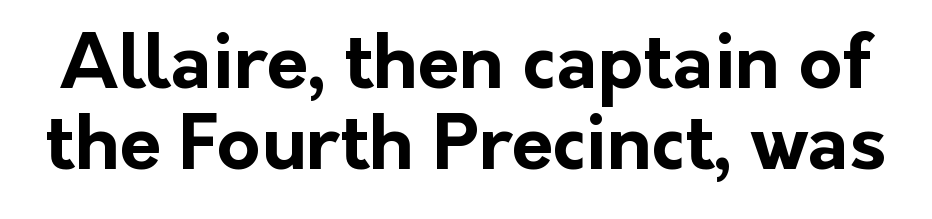
{"serif": "no", "italic": "no", "bold": "yes", "weight": "bold", "width": "normal", "stroke_contrast": "low", "x_height": "medium", "monospaced": "no", "underline": "no", "line_spacing": "tight", "line_spacing_ratio": 1.08, "letter_spacing": "normal", "letter_spacing_em": 0.0, "glyph_px": 75}
